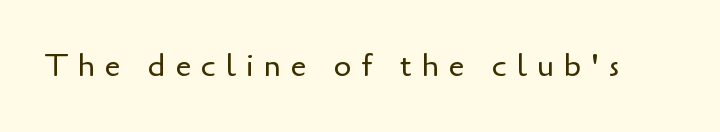
{"serif": "no", "italic": "no", "bold": "no", "weight": "regular", "width": "normal", "stroke_contrast": "low", "x_height": "small", "monospaced": "no", "underline": "no", "letter_spacing": "wide", "letter_spacing_em": 0.3, "glyph_px": 32}
